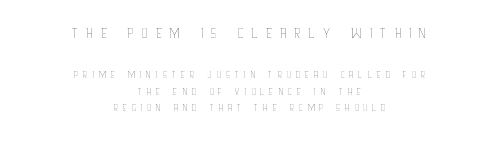
Q: Is the text bold? A: No.
Q: Is the text italic (slanted)? A: No, it is upright.
Q: Is the text underlined? A: No.
Q: How is the paragraph aligned? A: Centered.
Q: Is the spacing between letters normal or unusually wide? A: Unusually wide.
Q: Which block of text is set in a larger size, the first (top) or the second (bottom)? A: The first (top) one.
